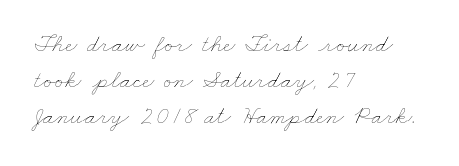
Q: Is the text bold? A: No.
Q: Is the text underlined? A: No.
Q: How is the paragraph aligned? A: Left-aligned.
Q: Is the spacing between letters normal or unusually wide? A: Normal.
Q: Is the spacing between lines tight, normal or loose? A: Normal.
